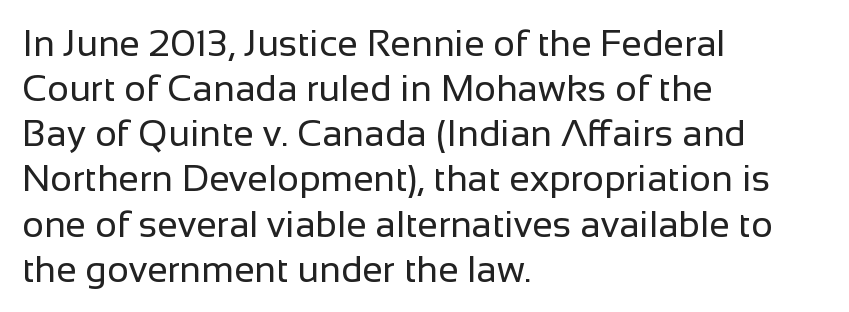
{"serif": "no", "italic": "no", "bold": "no", "weight": "regular", "width": "normal", "stroke_contrast": "low", "x_height": "medium", "monospaced": "no", "underline": "no", "align": "left", "line_spacing_ratio": 1.22, "letter_spacing": "normal", "letter_spacing_em": 0.0, "glyph_px": 37}
